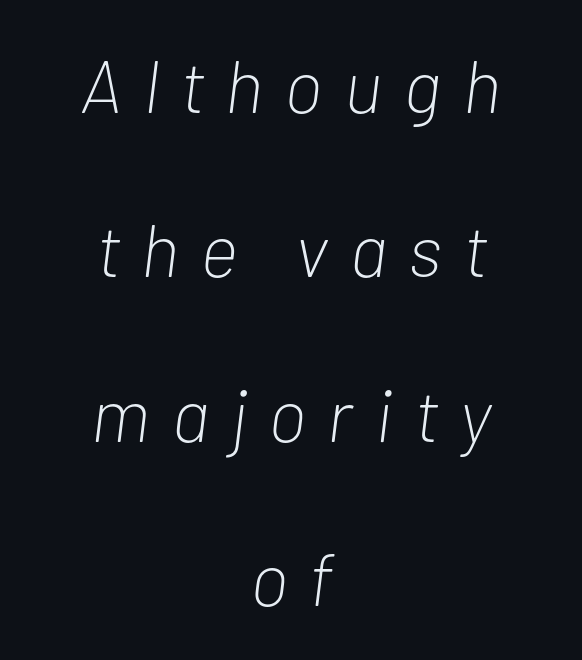
The image shows 74 px light, condensed type, italic (leaning right); set centered, loose line spacing (2.22x), unusually wide letter spacing (+0.3 em), not underlined; low stroke contrast and a medium x-height.
